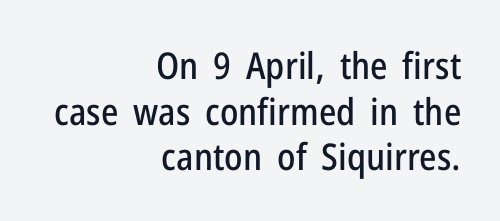
The image shows 37 px condensed sans-serif type, upright; set right-aligned, line spacing 1.23x, normal letter spacing, not underlined; low stroke contrast and a medium x-height.
